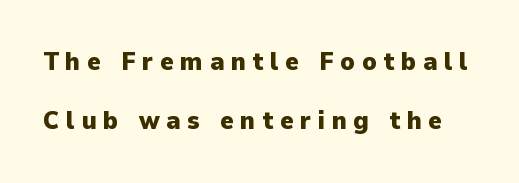
Widely set lines give the paragraph a tall, airy silhouette. Characters remain perfectly vertical along every line. I'd describe the lettering as bold — thick and assertive. The specimen omits any rule beneath the text block's lines.
